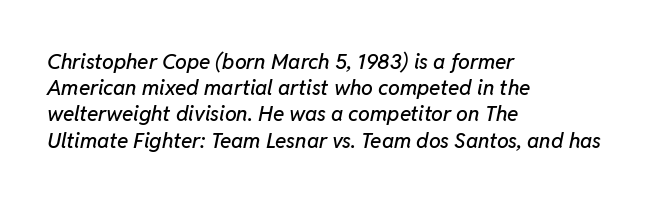
The image shows 21 px text type, italic (leaning right); set left-aligned, normal line spacing (1.25x), normal letter spacing, not underlined.
